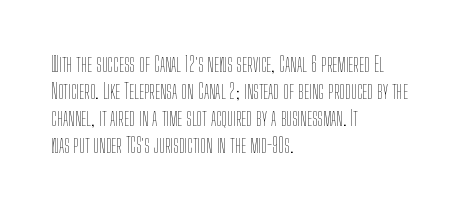
{"italic": "no", "bold": "no", "underline": "no", "align": "left", "line_spacing": "normal", "line_spacing_ratio": 1.28, "letter_spacing": "normal", "letter_spacing_em": 0.0, "glyph_px": 21}
